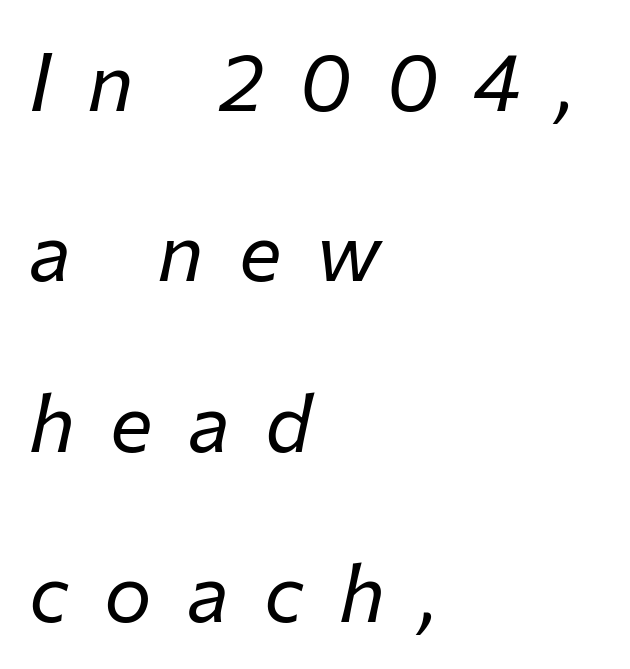
{"italic": "yes", "lean": "right", "slant_degrees": 12, "bold": "no", "weight": "regular", "width": "normal", "stroke_contrast": "low", "x_height": "medium", "monospaced": "no", "underline": "no", "align": "left", "line_spacing": "loose", "line_spacing_ratio": 2.13, "letter_spacing": "wide", "letter_spacing_em": 0.44, "glyph_px": 80}
